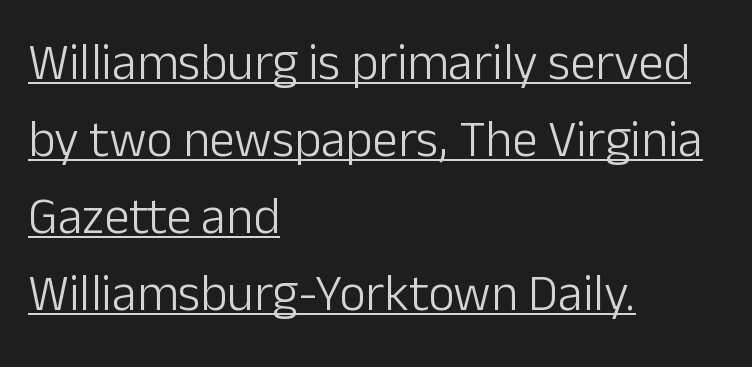
The image shows 51 px light sans-serif type, upright; set left-aligned, normal line spacing (1.51x), normal letter spacing, underlined; low stroke contrast and a medium x-height.
